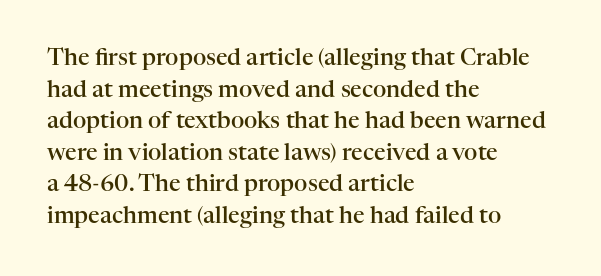
Q: Is the text bold? A: Semi-bold.
Q: Is the text italic (slanted)? A: No, it is upright.
Q: Is the text underlined? A: No.
Q: How is the paragraph aligned? A: Left-aligned.
Q: Is the spacing between letters normal or unusually wide? A: Normal.
Q: Is the spacing between lines tight, normal or loose? A: Normal.
